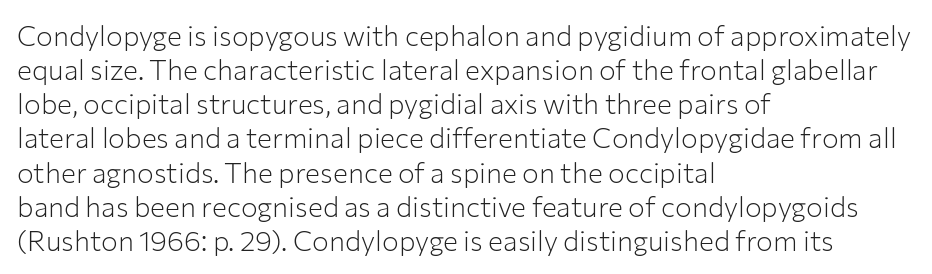
Q: Is the text bold? A: No.
Q: Is the text italic (slanted)? A: No, it is upright.
Q: Is the typeface a serif or a sans-serif typeface? A: Sans-serif.
Q: Is the text underlined? A: No.
Q: How is the paragraph aligned? A: Left-aligned.
Q: Is the spacing between letters normal or unusually wide? A: Normal.
Q: Width (condensed, normal, or wide)? A: Normal.
Q: Stroke contrast? A: Low.
Q: x-height? A: Medium.
Q: Monospaced? A: No.
